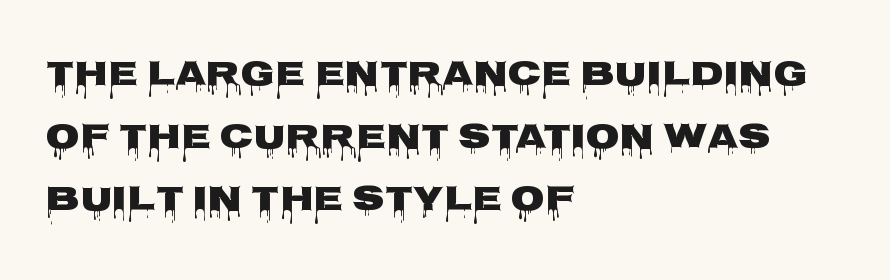
Short note: letters normally spaced. This is roman type, the default non-slanted kind. What kind of face is this? One without serifs — a sans. A typesetter would call this proportional, since set widths differ per character. Each row of text sits above clean, open space.
